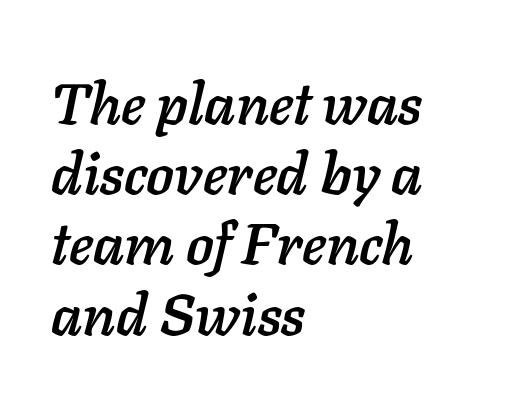
{"italic": "yes", "lean": "right", "slant_degrees": 11, "width": "normal", "stroke_contrast": "low", "x_height": "medium", "monospaced": "no", "underline": "no", "align": "left", "line_spacing_ratio": 1.21, "letter_spacing": "normal", "letter_spacing_em": 0.0, "glyph_px": 58}
